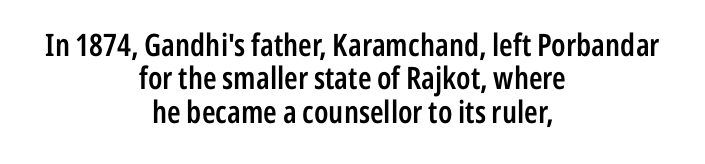
Unlike italic type, these characters show no tilt at all. Caption: standard tracking, unaltered. Looks like regular typesetting: each glyph gets only the width it needs. The compositor balanced each line on the midline. A sans-serif font was chosen for this passage.
